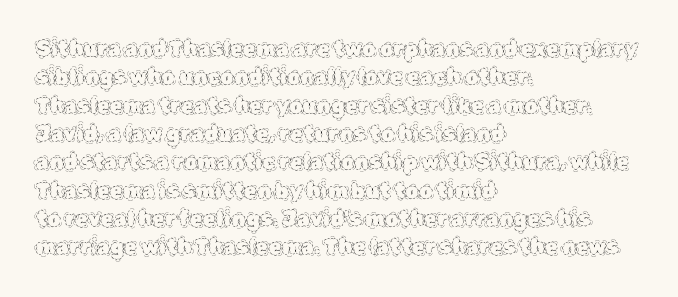
{"italic": "no", "bold": "no", "underline": "no", "align": "left", "line_spacing": "normal", "line_spacing_ratio": 1.35, "letter_spacing": "normal", "letter_spacing_em": 0.0, "glyph_px": 21}
